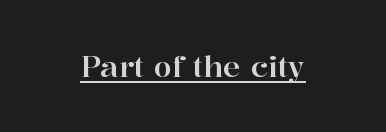
The image shows 29 px serif type, upright; set normal letter spacing, underlined; high stroke contrast and a medium x-height.
